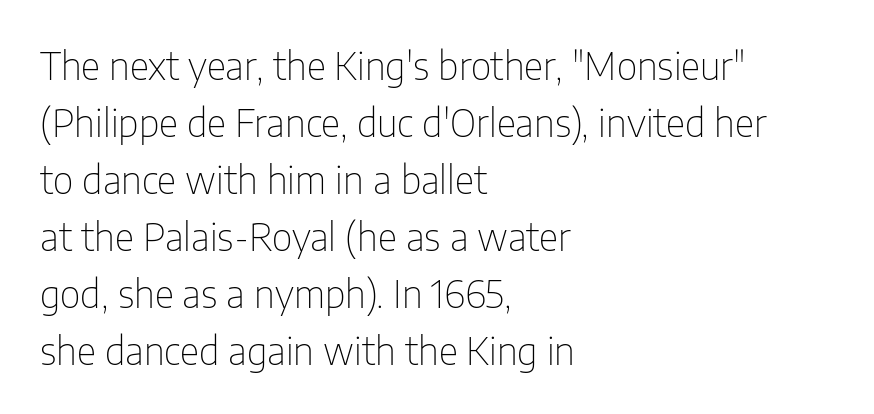
When letters stand straight like this, we call the style roman or upright. No extra ink here — the face is not bold. Classification — sans serif. The passage shown stacks its lines at a standard gap. The letters advance in unequal steps, a hallmark of proportional type. The specimen omits any rule beneath the text block's lines.
